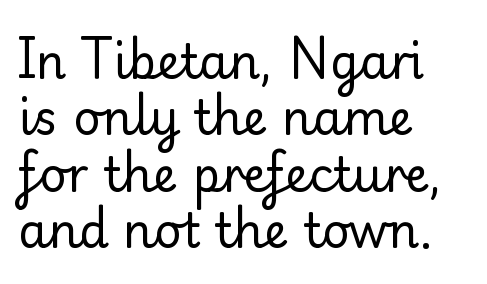
{"serif": "yes", "italic": "no", "bold": "no", "weight": "regular", "width": "normal", "stroke_contrast": "low", "x_height": "small", "monospaced": "no", "underline": "no", "align": "left", "line_spacing_ratio": 1.2, "letter_spacing": "normal", "letter_spacing_em": 0.0, "glyph_px": 47}
